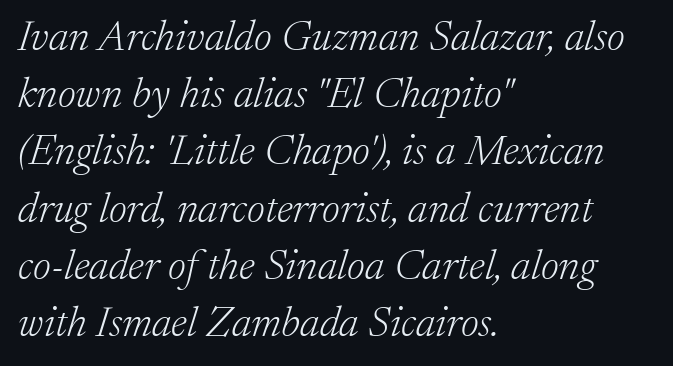
The image shows 43 px light serif type, italic (leaning right); set left-aligned, normal line spacing (1.33x), normal letter spacing, not underlined; low stroke contrast and a medium x-height.
